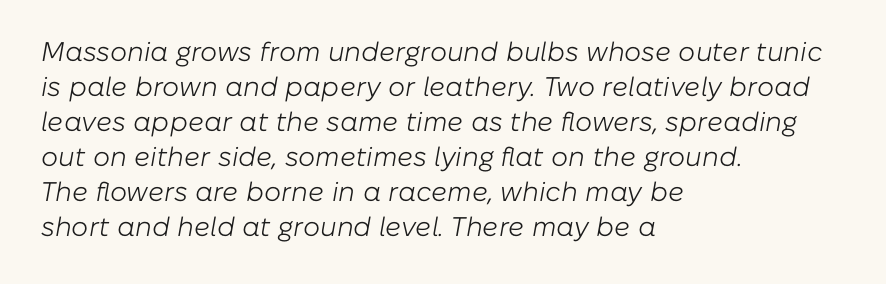
The image shows 27 px text type, italic (leaning right); set left-aligned, normal line spacing (1.3x), normal letter spacing, not underlined.
